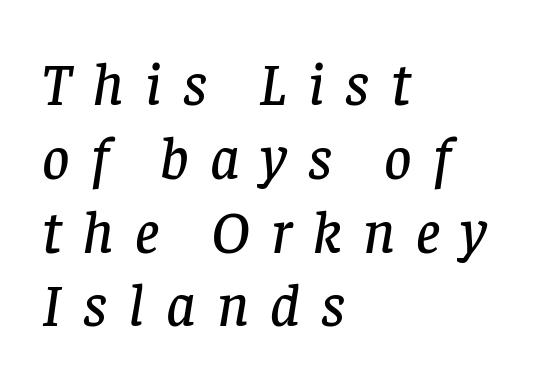
{"serif": "yes", "italic": "yes", "lean": "right", "slant_degrees": 8, "width": "normal", "stroke_contrast": "low", "x_height": "large", "monospaced": "no", "underline": "no", "align": "left", "line_spacing_ratio": 1.23, "letter_spacing": "wide", "letter_spacing_em": 0.35, "glyph_px": 60}
